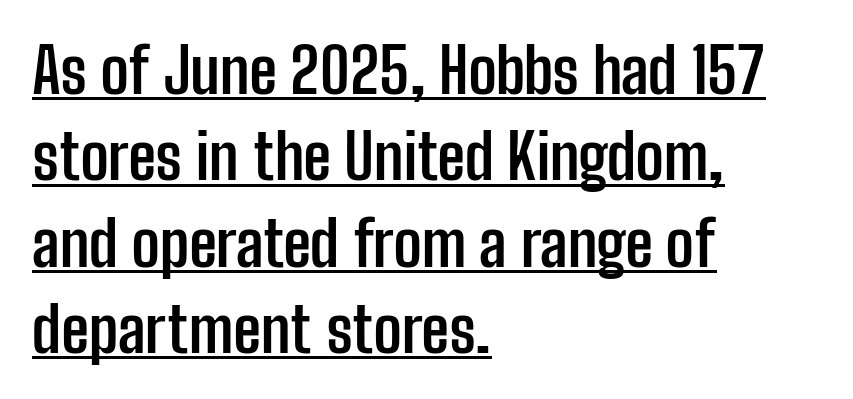
The image shows 63 px semibold, condensed sans-serif type, upright; set left-aligned, normal line spacing (1.37x), normal letter spacing, underlined; low stroke contrast and a medium x-height.
